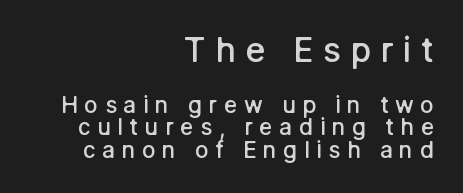
In terms of letterspacing, this is a distinctly airy, spread setting. The typesetter chose a ragged-left arrangement here. The passage shown is typed in a proportional face where columns would drift. I'd call this a sans setting — the letters go barefoot. Decoration check: the copy has no underline. Bold? Not quite — semibold, heavier than regular but stopping short.
